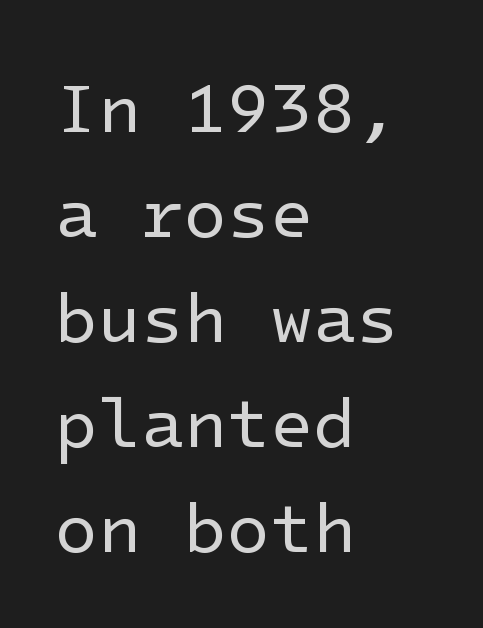
{"serif": "no", "italic": "no", "bold": "no", "weight": "regular", "width": "normal", "stroke_contrast": "low", "x_height": "medium", "underline": "no", "align": "left", "line_spacing": "normal", "line_spacing_ratio": 1.5, "letter_spacing": "normal", "letter_spacing_em": 0.0, "glyph_px": 70}
